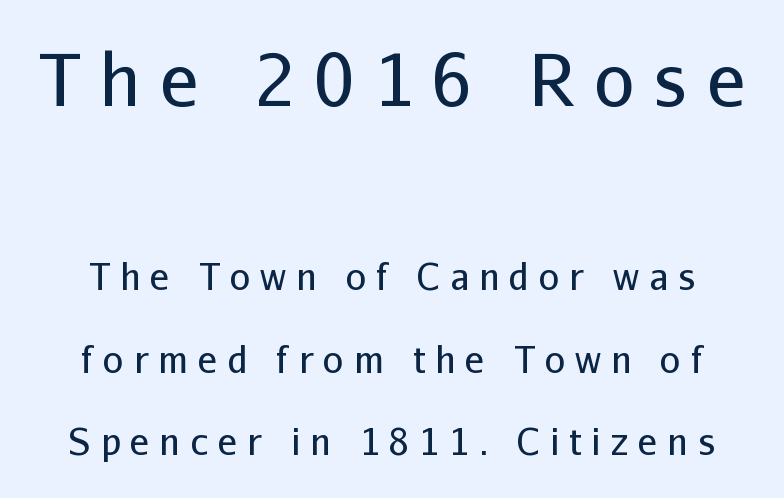
{"serif": "no", "italic": "no", "bold": "no", "weight": "regular", "width": "normal", "stroke_contrast": "low", "x_height": "medium", "monospaced": "no", "underline": "no", "line_spacing": "loose", "line_spacing_ratio": 2.29, "letter_spacing": "wide", "letter_spacing_em": 0.28, "larger_block": "first", "size_ratio": 1.97, "glyph_px": 71}
